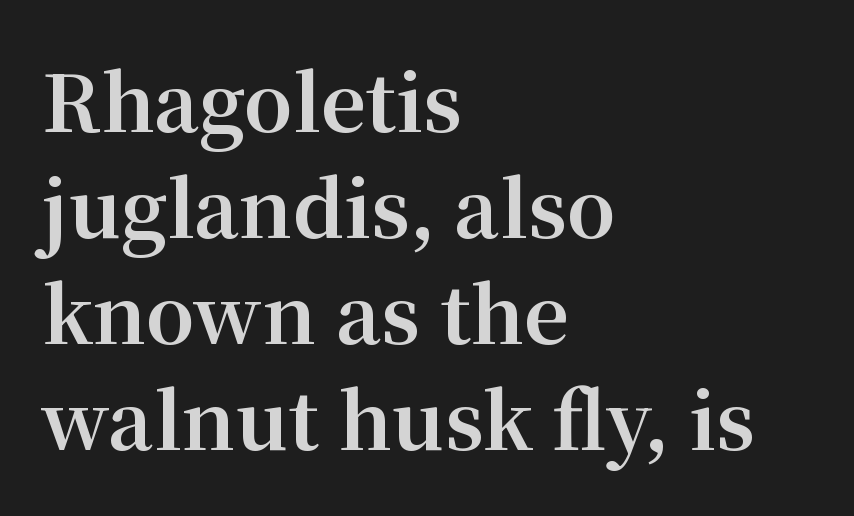
The specimen omits any rule beneath the text block's lines. The leading is moderate, giving the passage an even texture. Short note: letters normally spaced. Line starts are locked; line ends wander.
